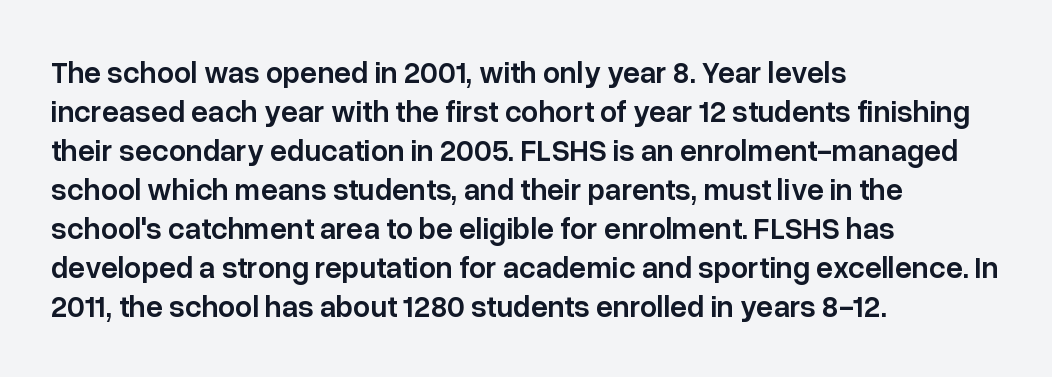
The font's upright variant was chosen for this text. Notice how descenders clear the ascenders below comfortably — that's standard leading. This rendering employs a face without finishing strokes, i.e., a sans-serif. The face used here is proportionally spaced, like ordinary book or web type. In terms of letterspacing, this is plain default setting.
